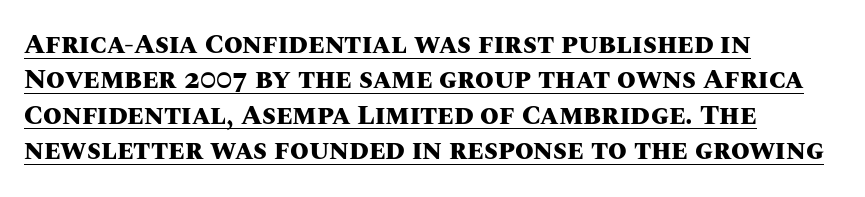
Bold? Absolutely — the strokes are thick and heavy. This is underlined copy, the kind a proofreader might mark for attention. The type is set solid horizontally, with unmodified tracking. Nope, not italic — everything's standing straight. Compared with a centered layout, this one pins lines to the left instead. What's the leading like? Ordinary, nothing unusual.
